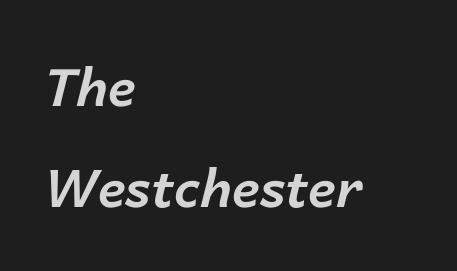
The passage shown stacks its lines with a broad gap. Type without underlining. These words are printed bold, with thick strokes throughout. Character widths vary here, with narrow letters taking less room than wide ones.
